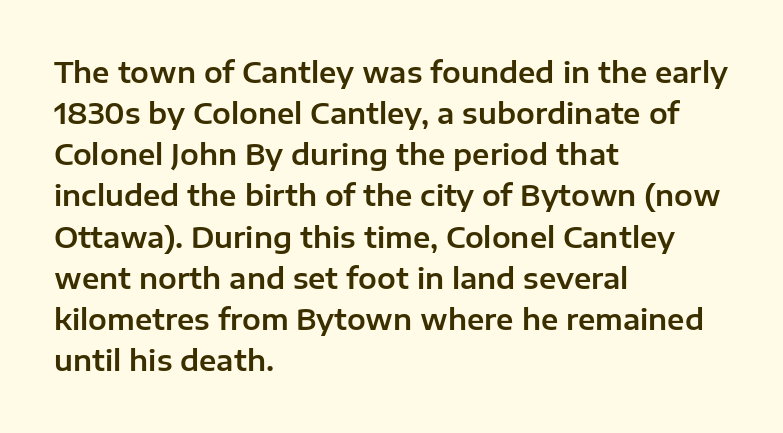
The image shows 28 px sans-serif type, upright; set left-aligned, normal line spacing (1.47x), normal letter spacing, not underlined; low stroke contrast and a medium x-height.
